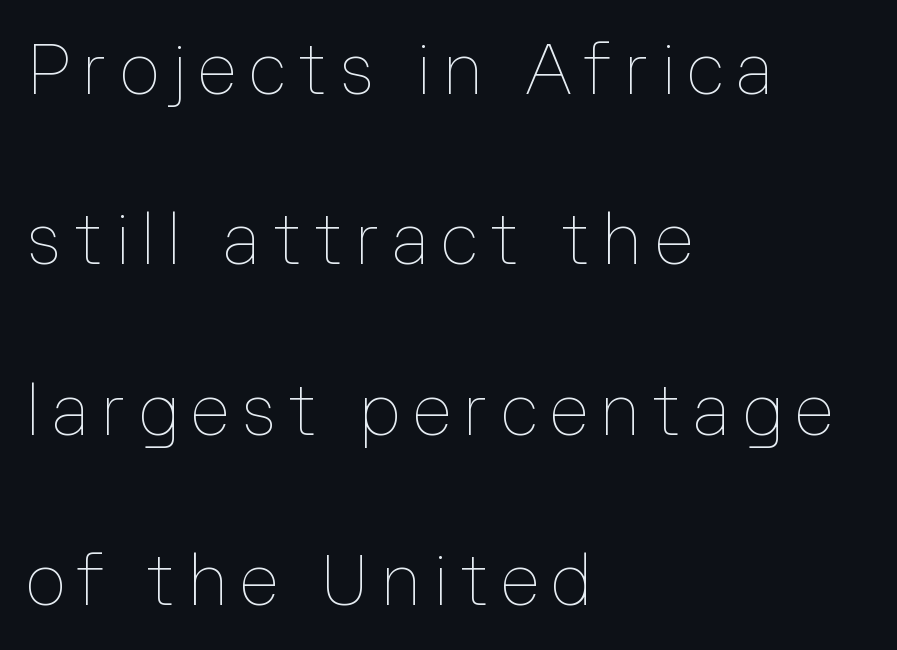
Is there any slant? The stems are plumb. Underline: absent. Spacing verdict: proportional, widths tailored to each character. Summary of vertical rhythm: relaxed, with wide interline spacing.
